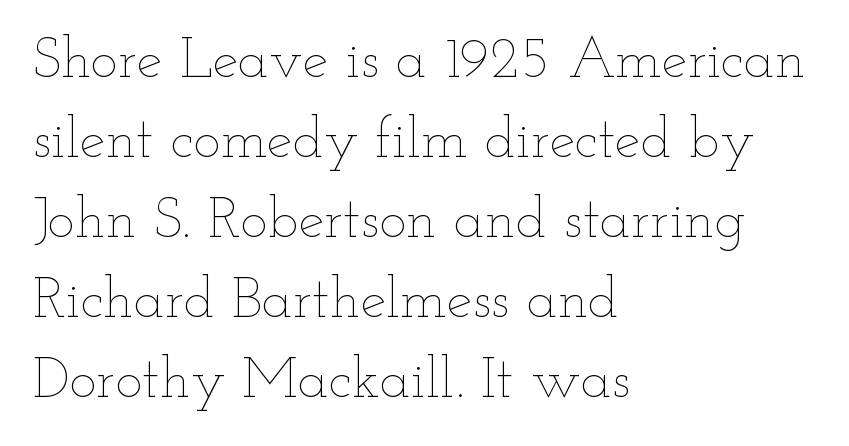
Q: Is the text bold? A: No.
Q: Is the text italic (slanted)? A: No, it is upright.
Q: Is the text underlined? A: No.
Q: How is the paragraph aligned? A: Left-aligned.
Q: Is the spacing between letters normal or unusually wide? A: Normal.
Q: Is the spacing between lines tight, normal or loose? A: Normal.
Q: Width (condensed, normal, or wide)? A: Wide.
Q: Stroke contrast? A: Low.
Q: x-height? A: Small.
Q: Monospaced? A: No.
